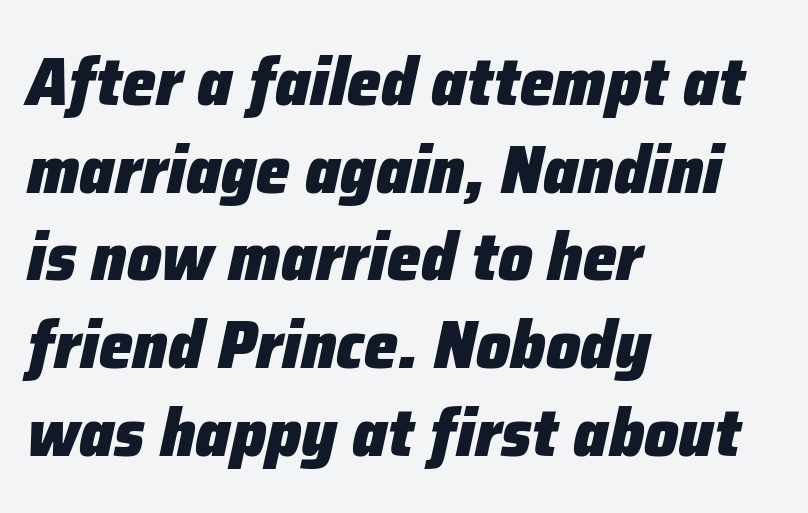
Q: Is the text bold? A: Yes.
Q: Is the text italic (slanted)? A: Yes, it leans right by about 12 degrees.
Q: Is the text underlined? A: No.
Q: How is the paragraph aligned? A: Left-aligned.
Q: Is the spacing between letters normal or unusually wide? A: Normal.
Q: Is the spacing between lines tight, normal or loose? A: Normal.
Q: Width (condensed, normal, or wide)? A: Normal.
Q: Stroke contrast? A: Low.
Q: x-height? A: Medium.
Q: Monospaced? A: No.
